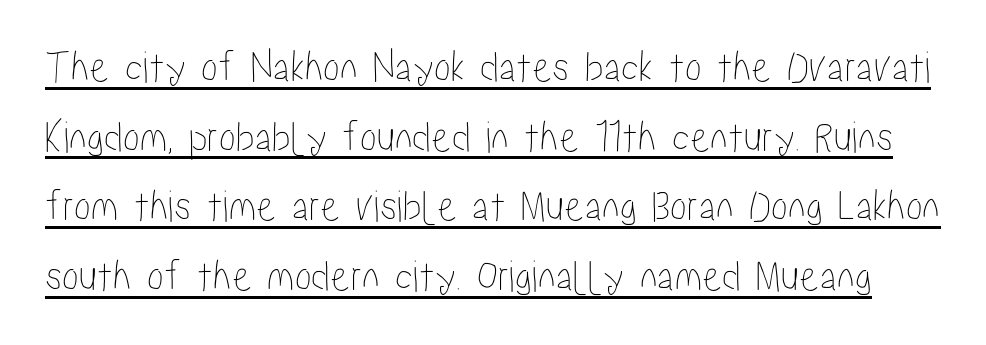
Compared with typical paragraphs, the rows here are spaced about the same. Posture: upright roman. Characters follow at the spacing the type designer built in. The passage shown is underscored from start to finish. The rendering uses natural spacing where letterforms have individual widths.
